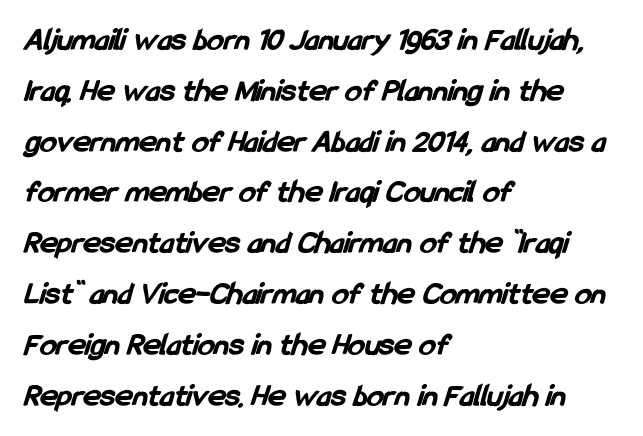
These words are printed bold, with thick strokes throughout. Do the characters align in a grid? No, the font is proportional. Successive baselines arrive at the customary interval. The face used here is a sans, in the tradition of grotesques and geometrics. Layout note: lines flush left.
